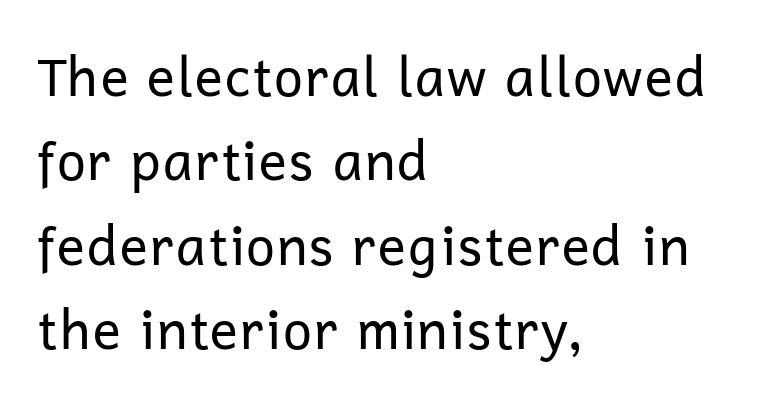
{"serif": "no", "italic": "no", "bold": "no", "weight": "regular", "width": "normal", "stroke_contrast": "low", "x_height": "medium", "monospaced": "no", "underline": "no", "align": "left", "line_spacing": "normal", "line_spacing_ratio": 1.59, "letter_spacing": "normal", "letter_spacing_em": 0.0, "glyph_px": 53}
